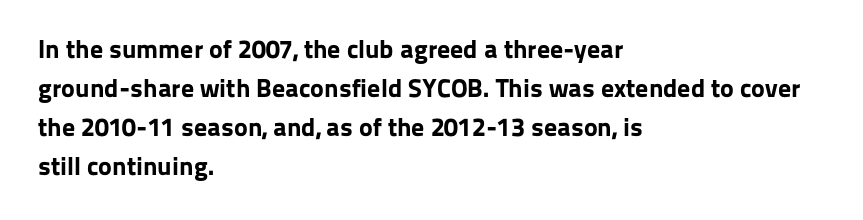
Successive baselines arrive at the customary interval. Nope, not italic — everything's standing straight. Stroke thickness is high; the sample reads as a true bold. Line starts are locked; line ends wander. Clear beneath every line of the passage. The line texture is even and compact thanks to regular tracking.
